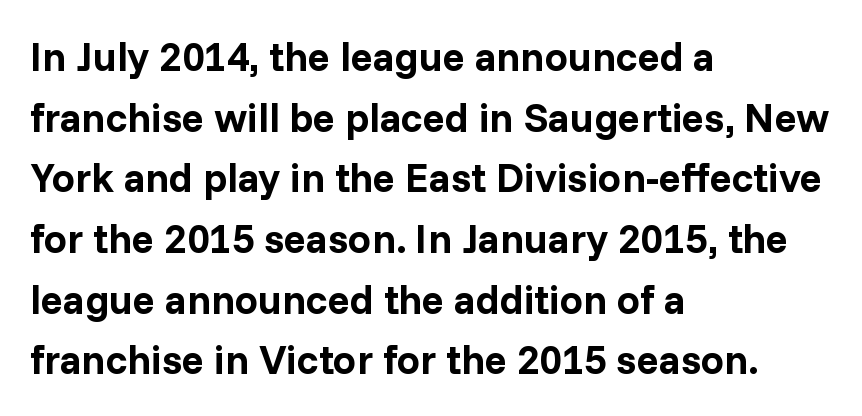
{"serif": "no", "italic": "no", "bold": "yes", "weight": "bold", "width": "normal", "stroke_contrast": "low", "x_height": "medium", "monospaced": "no", "underline": "no", "align": "left", "line_spacing": "normal", "line_spacing_ratio": 1.48, "letter_spacing": "normal", "letter_spacing_em": 0.0, "glyph_px": 41}
